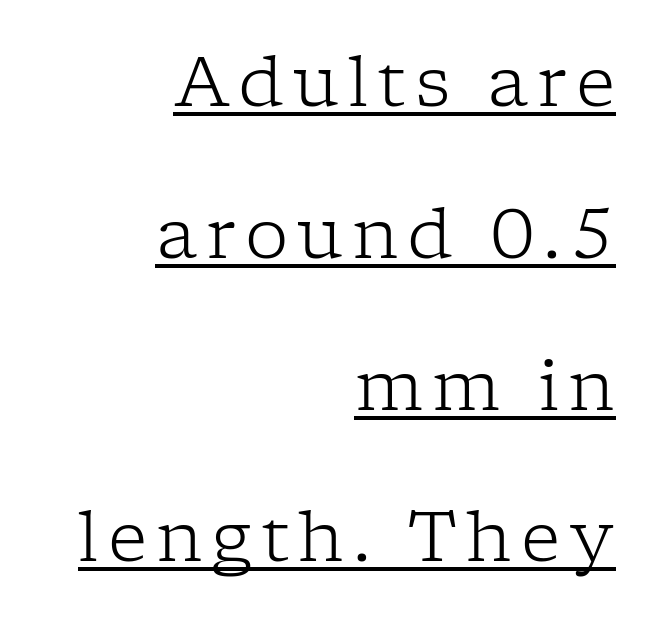
{"serif": "yes", "italic": "no", "bold": "no", "weight": "light", "width": "normal", "stroke_contrast": "low", "x_height": "medium", "monospaced": "no", "underline": "yes", "align": "right", "line_spacing": "loose", "line_spacing_ratio": 2.2, "glyph_px": 69}
